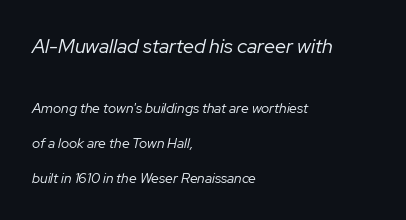
The image shows 20 px text type, italic (leaning right); set left-aligned, loose line spacing (2.49x), normal letter spacing, not underlined; the first (top) block is 1.43x larger.
